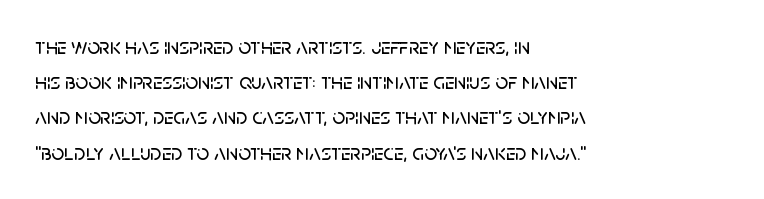
{"italic": "no", "underline": "no", "align": "left", "line_spacing": "normal", "line_spacing_ratio": 1.6, "letter_spacing": "normal", "letter_spacing_em": 0.0, "glyph_px": 22}
